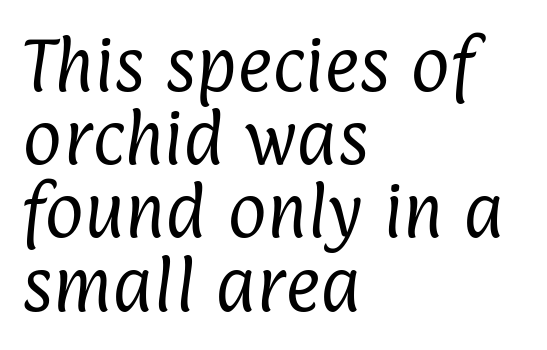
Q: Is the text bold? A: No.
Q: Is the typeface a serif or a sans-serif typeface? A: Sans-serif.
Q: Is the text underlined? A: No.
Q: How is the paragraph aligned? A: Left-aligned.
Q: Is the spacing between letters normal or unusually wide? A: Normal.
Q: Width (condensed, normal, or wide)? A: Condensed.
Q: Stroke contrast? A: Low.
Q: x-height? A: Medium.
Q: Monospaced? A: No.
